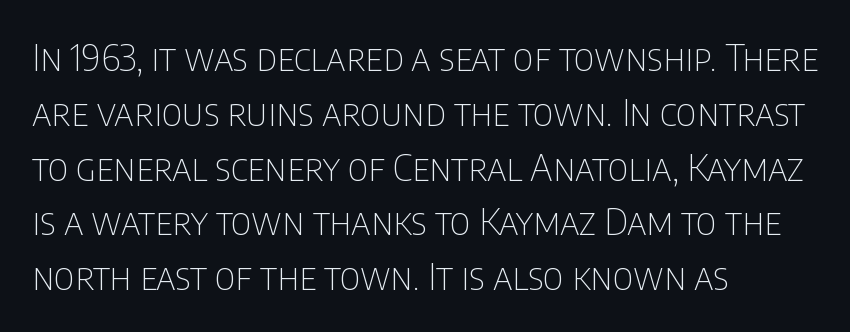
{"serif": "no", "italic": "no", "bold": "no", "weight": "thin", "width": "condensed", "stroke_contrast": "low", "x_height": "large", "monospaced": "no", "underline": "no", "align": "left", "line_spacing": "normal", "line_spacing_ratio": 1.48, "letter_spacing": "normal", "letter_spacing_em": 0.0, "glyph_px": 37}
